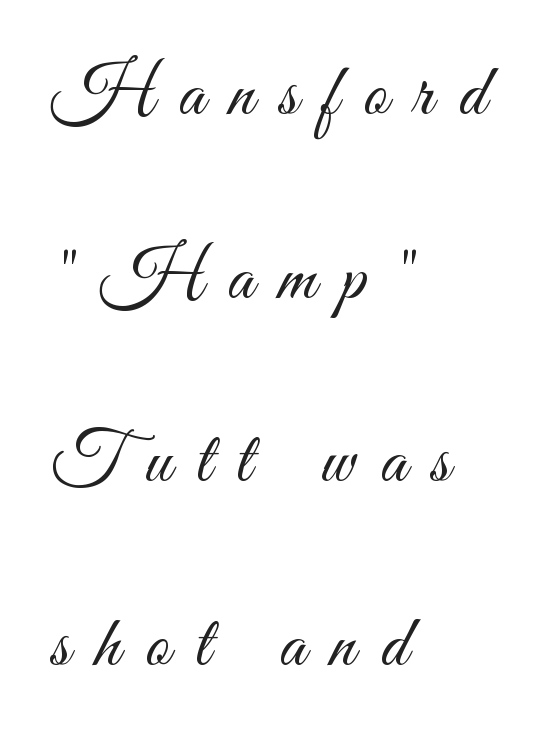
Between one letter and the next there's a generous, obvious gap. Looks like regular typesetting: each glyph gets only the width it needs. The type family on display is of the sans-serif kind. You could fit nearly another row in the gap between these rows. Heft: none added — not bold.
